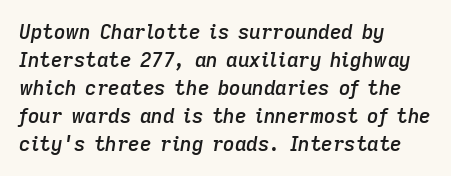
The image shows 20 px text type, italic (leaning right); set left-aligned, normal line spacing (1.4x), normal letter spacing, not underlined.
